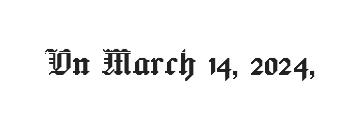
Q: Is the text italic (slanted)? A: No, it is upright.
Q: Is the text underlined? A: No.
Q: Is the spacing between letters normal or unusually wide? A: Normal.
Q: Width (condensed, normal, or wide)? A: Normal.
Q: x-height? A: Medium.
Q: Monospaced? A: No.
